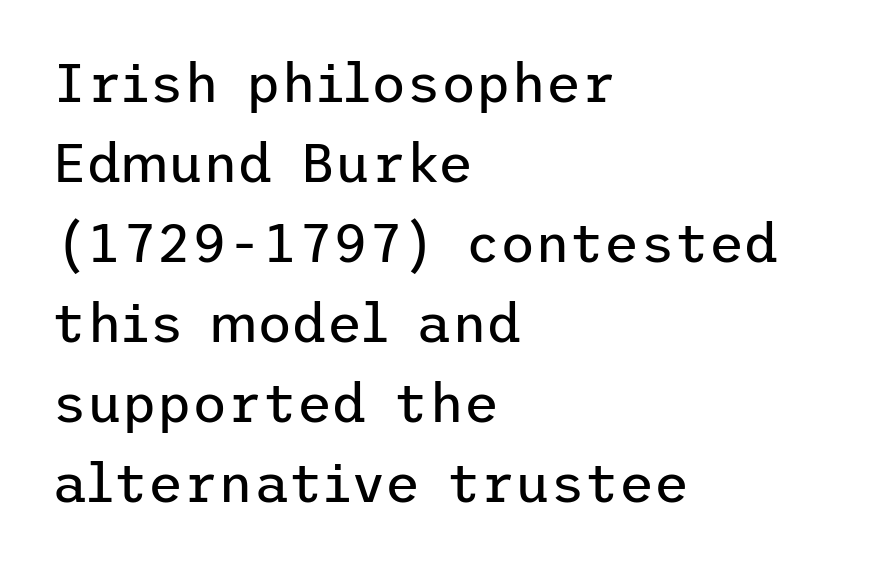
{"serif": "no", "italic": "no", "bold": "no", "weight": "regular", "width": "normal", "stroke_contrast": "low", "x_height": "medium", "underline": "no", "align": "left", "line_spacing": "normal", "line_spacing_ratio": 1.48, "letter_spacing": "normal", "letter_spacing_em": 0.0, "glyph_px": 54}
